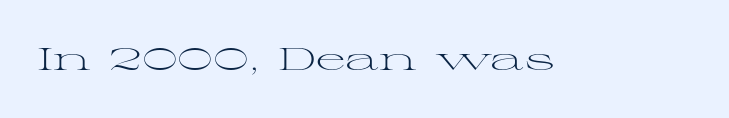
This sample uses a serif face. Just letters on the line, the space beneath them empty. The tracking reads as untouched default to a designer's eye. These glyphs show unthickened strokes, regular width or finer. These lines are rendered in a variable-pitch font. The typography opts for an upright posture over an oblique one.
